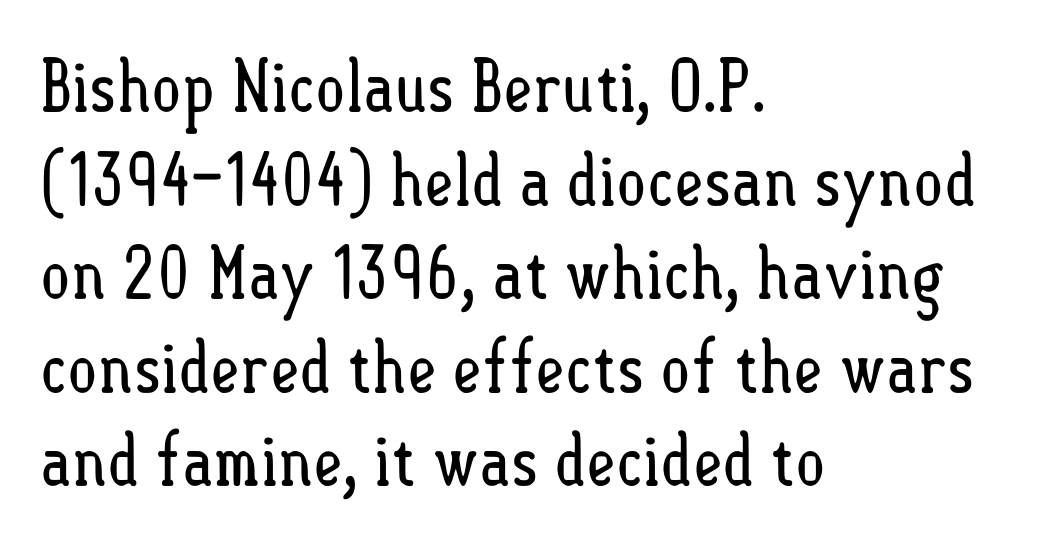
The image shows 72 px regular-weight, condensed type, upright; set left-aligned, normal line spacing (1.3x), normal letter spacing, not underlined; low stroke contrast and a small x-height.
